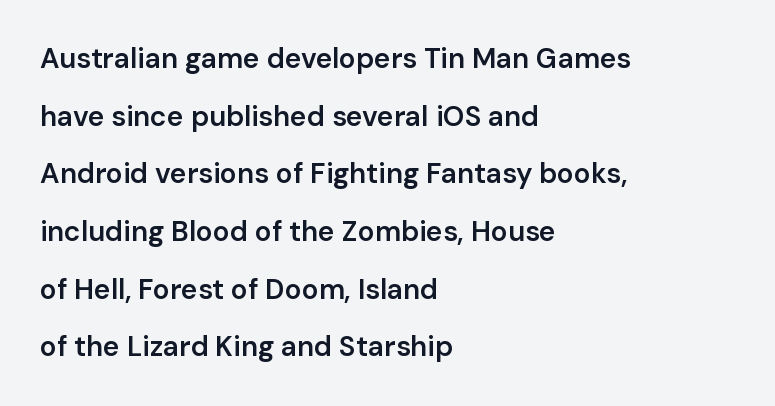
Q: Is the text bold? A: Semi-bold.
Q: Is the text italic (slanted)? A: No, it is upright.
Q: Is the typeface a serif or a sans-serif typeface? A: Sans-serif.
Q: Is the text underlined? A: No.
Q: How is the paragraph aligned? A: Left-aligned.
Q: Is the spacing between letters normal or unusually wide? A: Normal.
Q: Is the spacing between lines tight, normal or loose? A: Loose.
Q: Width (condensed, normal, or wide)? A: Normal.
Q: Stroke contrast? A: Low.
Q: x-height? A: Medium.
Q: Monospaced? A: No.
